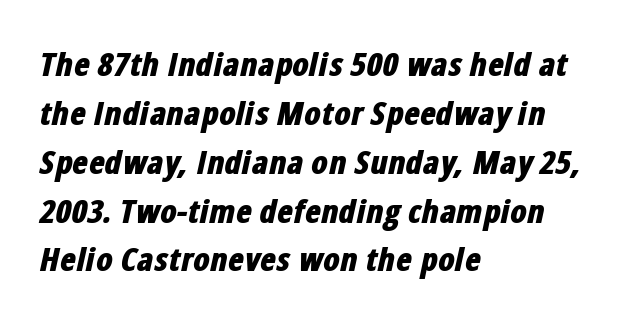
{"italic": "yes", "lean": "right", "slant_degrees": 12, "bold": "yes", "weight": "bold", "width": "condensed", "stroke_contrast": "low", "x_height": "medium", "monospaced": "no", "underline": "no", "align": "left", "line_spacing": "normal", "line_spacing_ratio": 1.48, "letter_spacing": "normal", "letter_spacing_em": 0.0, "glyph_px": 33}
